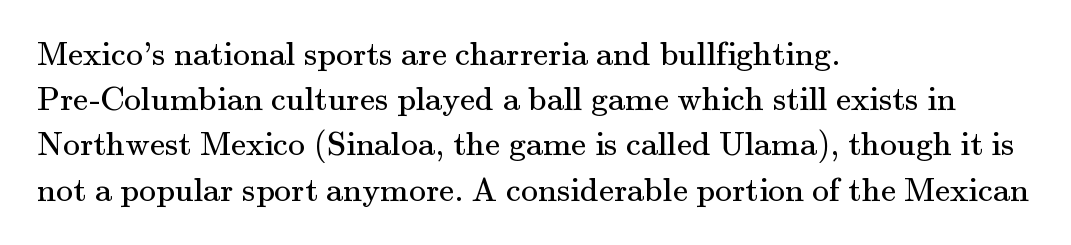
Q: Is the text bold? A: No.
Q: Is the text italic (slanted)? A: No, it is upright.
Q: Is the typeface a serif or a sans-serif typeface? A: Serif.
Q: Is the text underlined? A: No.
Q: How is the paragraph aligned? A: Left-aligned.
Q: Is the spacing between letters normal or unusually wide? A: Normal.
Q: Is the spacing between lines tight, normal or loose? A: Normal.
Q: Width (condensed, normal, or wide)? A: Normal.
Q: Stroke contrast? A: Medium.
Q: x-height? A: Small.
Q: Monospaced? A: No.
